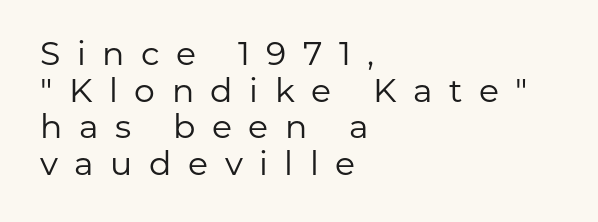
Q: Is the text bold? A: No.
Q: Is the text italic (slanted)? A: No, it is upright.
Q: Is the typeface a serif or a sans-serif typeface? A: Sans-serif.
Q: Is the text underlined? A: No.
Q: How is the paragraph aligned? A: Left-aligned.
Q: Is the spacing between letters normal or unusually wide? A: Unusually wide.
Q: Is the spacing between lines tight, normal or loose? A: Tight.
Q: Width (condensed, normal, or wide)? A: Normal.
Q: Stroke contrast? A: Low.
Q: x-height? A: Medium.
Q: Monospaced? A: No.
